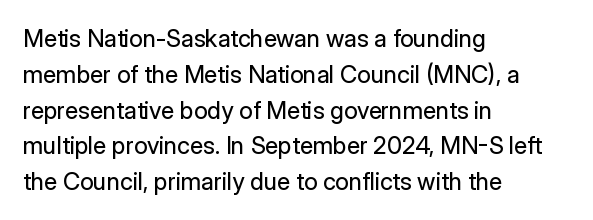
Q: Is the text bold? A: No.
Q: Is the text italic (slanted)? A: No, it is upright.
Q: Is the text underlined? A: No.
Q: How is the paragraph aligned? A: Left-aligned.
Q: Is the spacing between letters normal or unusually wide? A: Normal.
Q: Is the spacing between lines tight, normal or loose? A: Normal.
